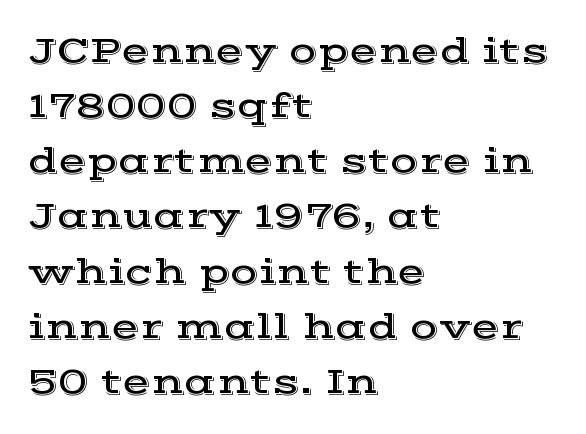
{"serif": "yes", "italic": "no", "width": "wide", "x_height": "medium", "monospaced": "no", "underline": "no", "align": "left", "line_spacing": "normal", "line_spacing_ratio": 1.49, "letter_spacing": "normal", "letter_spacing_em": 0.0, "glyph_px": 37}
